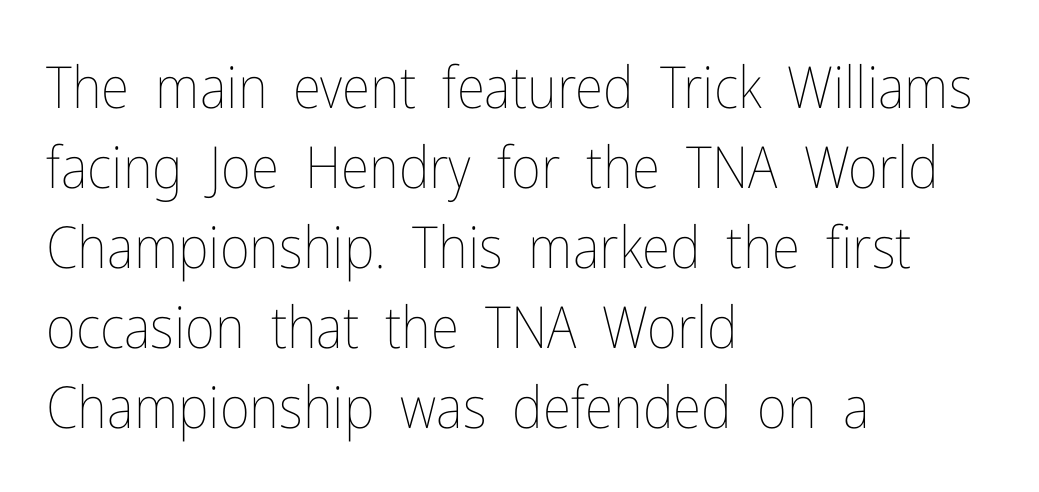
Q: Is the text bold? A: No.
Q: Is the text italic (slanted)? A: No, it is upright.
Q: Is the text underlined? A: No.
Q: How is the paragraph aligned? A: Left-aligned.
Q: Is the spacing between letters normal or unusually wide? A: Normal.
Q: Is the spacing between lines tight, normal or loose? A: Normal.
Q: Width (condensed, normal, or wide)? A: Condensed.
Q: Stroke contrast? A: Low.
Q: x-height? A: Medium.
Q: Monospaced? A: No.
